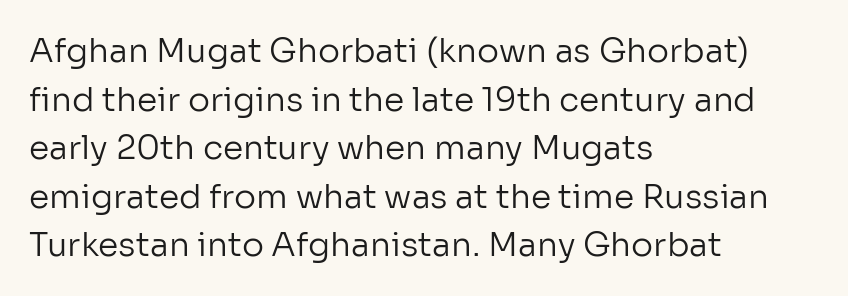
The image shows 33 px regular-weight sans-serif type, upright; set left-aligned, normal line spacing (1.47x), normal letter spacing, not underlined; low stroke contrast and a medium x-height.
